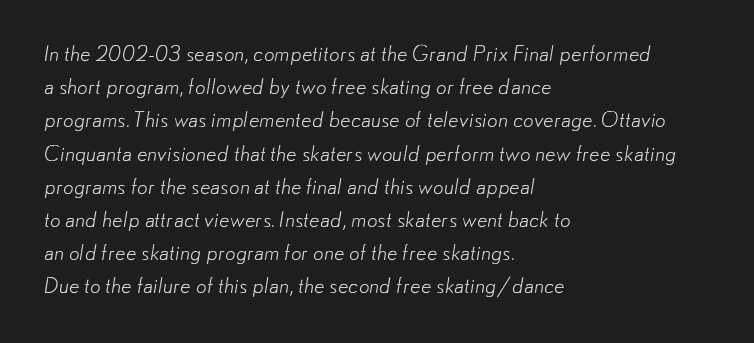
The image shows 21 px text type; set left-aligned, normal line spacing (1.58x), normal letter spacing, not underlined.
